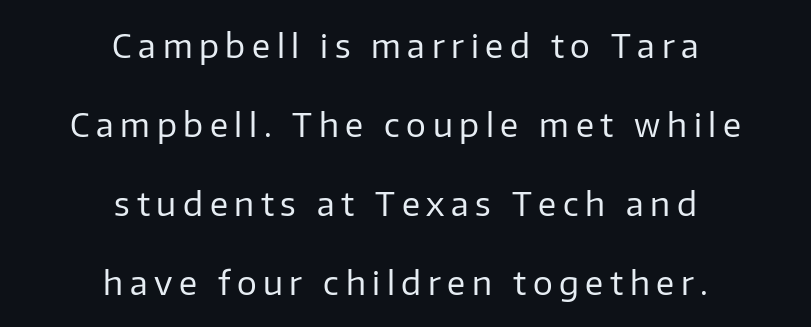
{"serif": "no", "italic": "no", "bold": "no", "weight": "regular", "width": "normal", "stroke_contrast": "low", "x_height": "medium", "monospaced": "no", "underline": "no", "align": "center", "line_spacing": "loose", "line_spacing_ratio": 2.39, "letter_spacing": "wide", "letter_spacing_em": 0.2, "glyph_px": 33}
